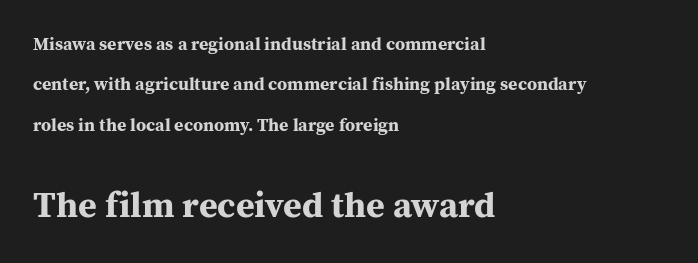
The image shows 36 px bold serif type, upright; set left-aligned, loose line spacing (2.24x), normal letter spacing, not underlined; the second (bottom) block is 2.0x larger; medium stroke contrast and a medium x-height.
